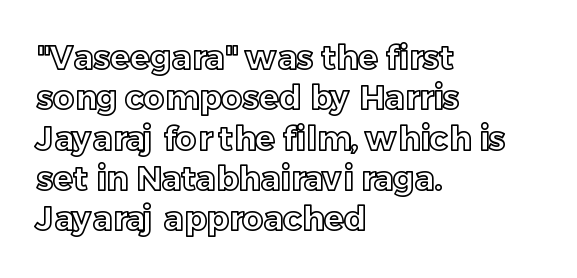
Q: Is the text italic (slanted)? A: No, it is upright.
Q: Is the text underlined? A: No.
Q: How is the paragraph aligned? A: Left-aligned.
Q: Is the spacing between letters normal or unusually wide? A: Normal.
Q: Width (condensed, normal, or wide)? A: Normal.
Q: x-height? A: Medium.
Q: Monospaced? A: No.
